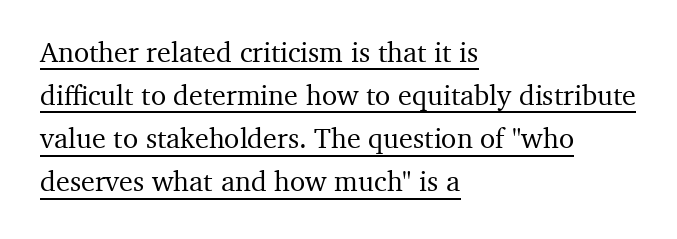
{"serif": "yes", "italic": "no", "width": "normal", "stroke_contrast": "medium", "x_height": "medium", "monospaced": "no", "underline": "yes", "align": "left", "line_spacing": "normal", "line_spacing_ratio": 1.54, "letter_spacing": "normal", "letter_spacing_em": 0.0, "glyph_px": 28}
